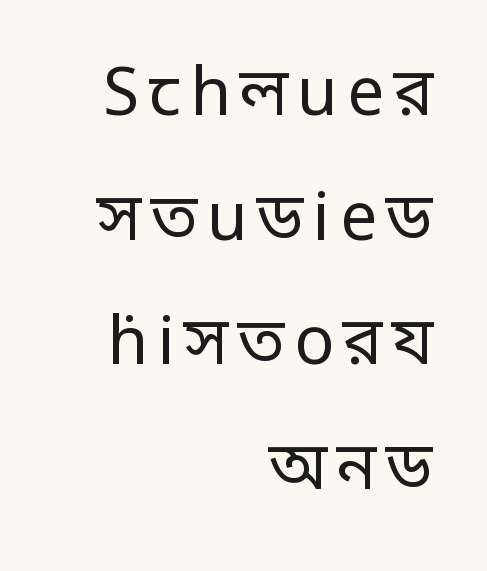
{"serif": "no", "italic": "no", "bold": "no", "weight": "regular", "width": "condensed", "stroke_contrast": "low", "monospaced": "no", "underline": "no", "align": "right", "line_spacing_ratio": 1.89, "glyph_px": 66}
